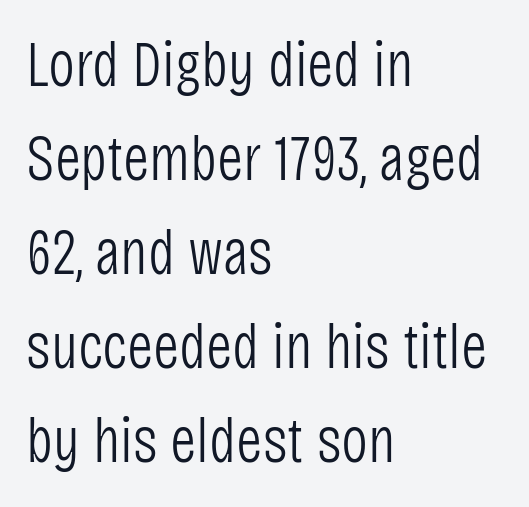
The text block is weighted toward the left margin, trailing off unevenly rightward. One glance says typical: line gaps are just what's usual. Lines of text with bare space underneath. Proportional: the letters do not fall into vertical columns. Between one letter and the next there's only the usual sliver of space. The letters stand straight up with perfectly vertical stems.
